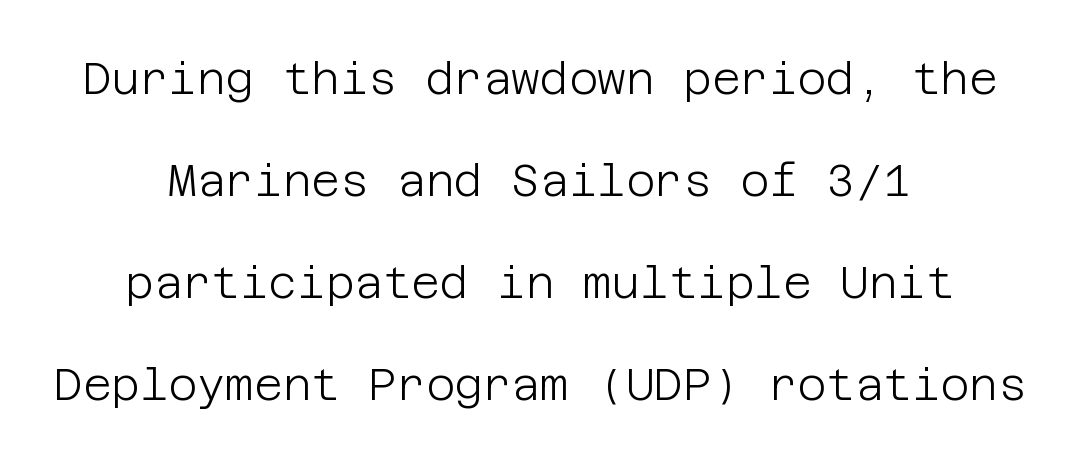
Q: Is the text bold? A: No.
Q: Is the text italic (slanted)? A: No, it is upright.
Q: Is the typeface a serif or a sans-serif typeface? A: Sans-serif.
Q: Is the text underlined? A: No.
Q: How is the paragraph aligned? A: Centered.
Q: Is the spacing between letters normal or unusually wide? A: Normal.
Q: Is the spacing between lines tight, normal or loose? A: Loose.
Q: Width (condensed, normal, or wide)? A: Normal.
Q: Stroke contrast? A: Low.
Q: x-height? A: Large.
